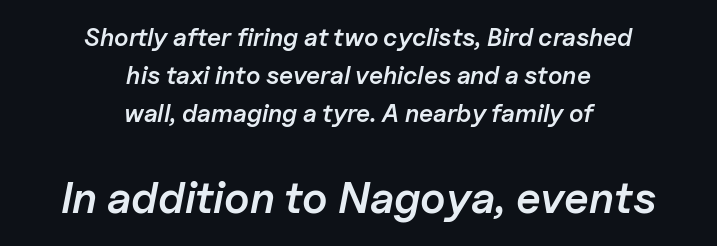
The gap between lines stays unmarked. Glyph-to-glyph distance matches everyday printed text. The face used here appears at its bigger size in the lower chunk. Quick note: italic.
